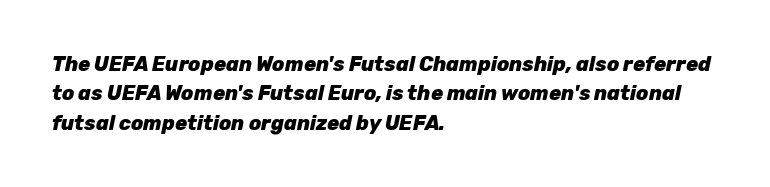
{"italic": "yes", "lean": "right", "slant_degrees": 12, "bold": "yes", "underline": "no", "align": "left", "line_spacing": "normal", "line_spacing_ratio": 1.47, "letter_spacing": "normal", "letter_spacing_em": 0.0, "glyph_px": 20}
